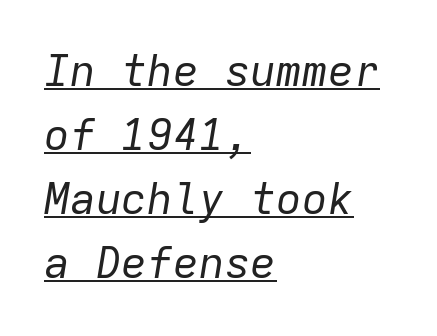
The image shows 43 px regular-weight type, italic (leaning right), monospaced; set left-aligned, normal line spacing (1.49x), normal letter spacing, underlined; low stroke contrast and a medium x-height.
